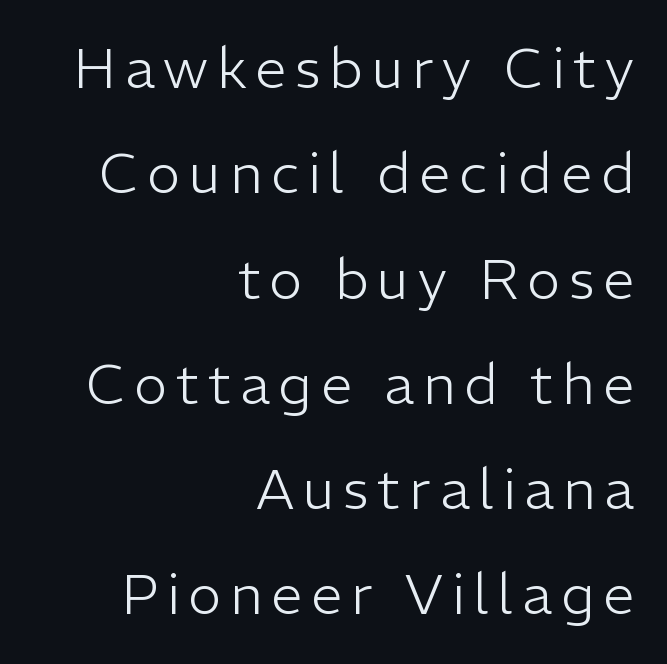
Classification — sans serif. This rendering features lettering with no underline. Is this a fixed-width face? No — the glyphs have proportional, varying widths. Alignment: flush right. You can tell it's not italic because the verticals are truly vertical.
